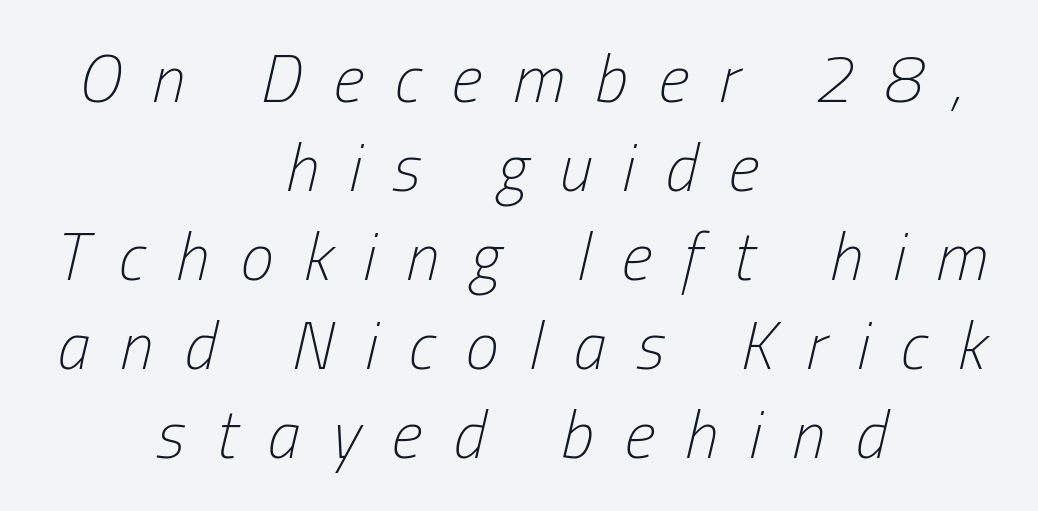
The image shows 67 px light, condensed type, italic (leaning right); set centered, normal line spacing (1.33x), unusually wide letter spacing (+0.46 em), not underlined; low stroke contrast and a medium x-height.
